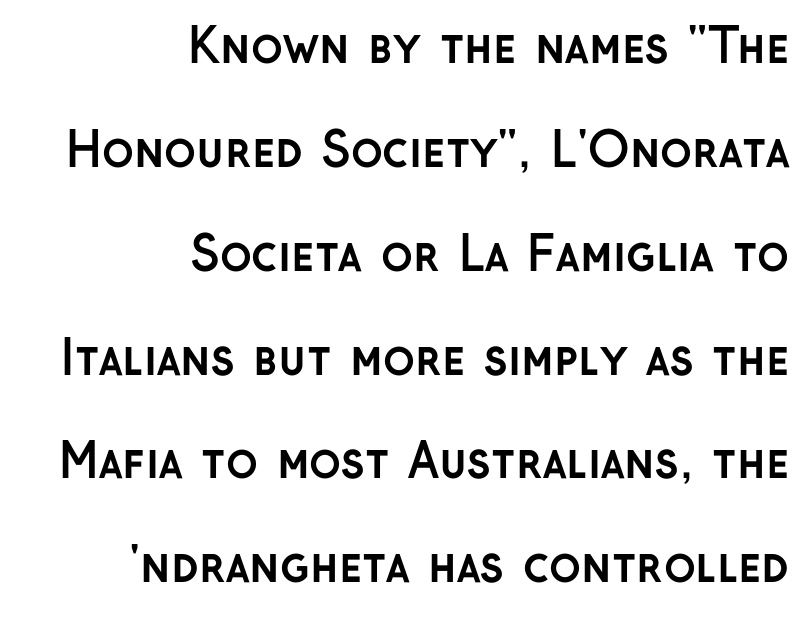
Q: Is the text bold? A: Yes.
Q: Is the text italic (slanted)? A: No, it is upright.
Q: Is the typeface a serif or a sans-serif typeface? A: Sans-serif.
Q: Is the text underlined? A: No.
Q: How is the paragraph aligned? A: Right-aligned.
Q: Is the spacing between letters normal or unusually wide? A: Normal.
Q: Is the spacing between lines tight, normal or loose? A: Loose.
Q: Width (condensed, normal, or wide)? A: Normal.
Q: Stroke contrast? A: Low.
Q: x-height? A: Medium.
Q: Monospaced? A: No.
